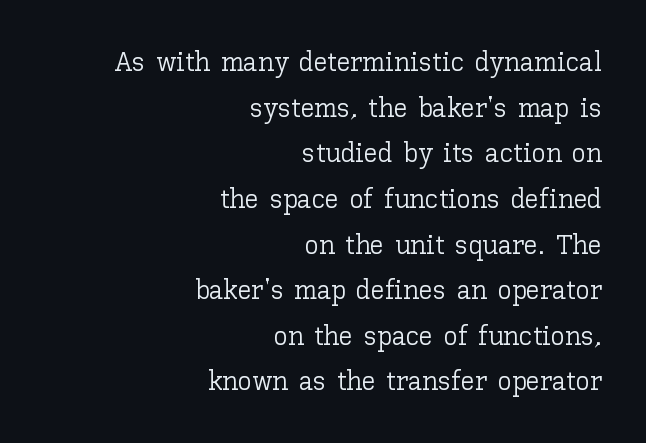
Q: Is the text bold? A: No.
Q: Is the text italic (slanted)? A: No, it is upright.
Q: Is the text underlined? A: No.
Q: How is the paragraph aligned? A: Right-aligned.
Q: Is the spacing between letters normal or unusually wide? A: Normal.
Q: Is the spacing between lines tight, normal or loose? A: Normal.
Q: Width (condensed, normal, or wide)? A: Normal.
Q: Stroke contrast? A: Low.
Q: x-height? A: Medium.
Q: Monospaced? A: No.
